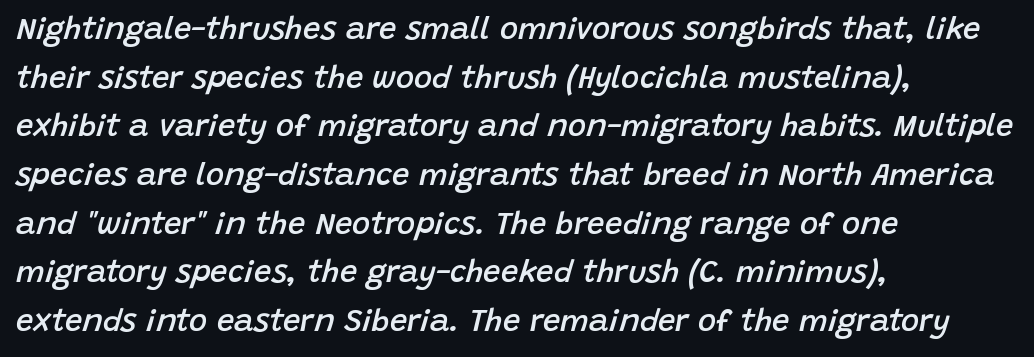
The image shows 31 px semibold type, italic (leaning right); set left-aligned, normal line spacing (1.57x), normal letter spacing, not underlined; low stroke contrast and a large x-height.
